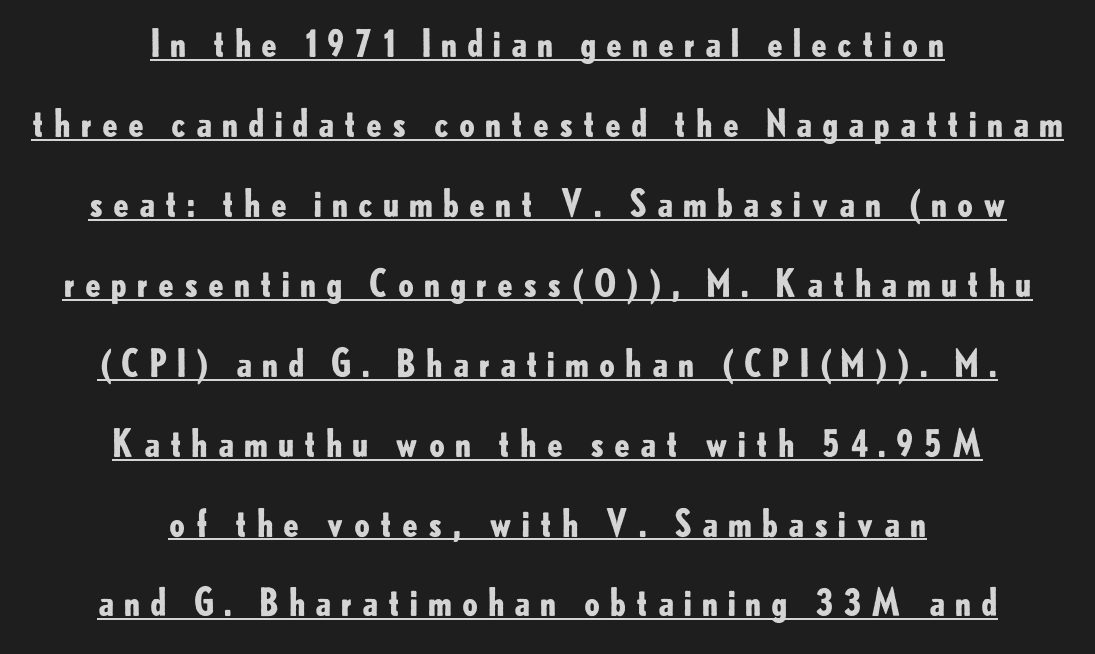
Q: Is the text bold? A: Yes.
Q: Is the text italic (slanted)? A: No, it is upright.
Q: Is the typeface a serif or a sans-serif typeface? A: Sans-serif.
Q: Is the text underlined? A: Yes.
Q: How is the paragraph aligned? A: Centered.
Q: Is the spacing between letters normal or unusually wide? A: Unusually wide.
Q: Is the spacing between lines tight, normal or loose? A: Loose.
Q: Width (condensed, normal, or wide)? A: Normal.
Q: Stroke contrast? A: Low.
Q: x-height? A: Small.
Q: Monospaced? A: No.
